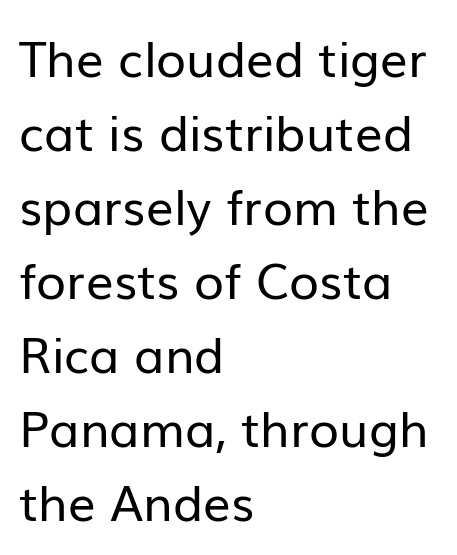
{"serif": "no", "italic": "no", "bold": "no", "weight": "regular", "width": "normal", "stroke_contrast": "low", "x_height": "medium", "monospaced": "no", "underline": "no", "align": "left", "line_spacing": "normal", "line_spacing_ratio": 1.51, "letter_spacing": "normal", "letter_spacing_em": 0.0, "glyph_px": 49}
